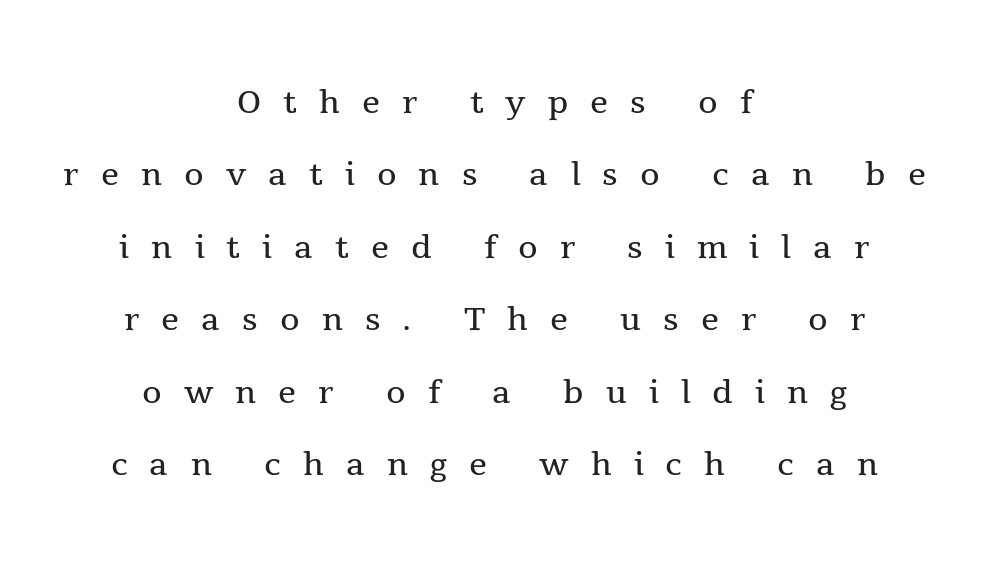
{"serif": "yes", "italic": "no", "bold": "no", "weight": "regular", "width": "normal", "x_height": "medium", "monospaced": "no", "underline": "no", "align": "center", "line_spacing": "normal", "line_spacing_ratio": 1.61, "letter_spacing": "wide", "letter_spacing_em": 0.49, "glyph_px": 45}
